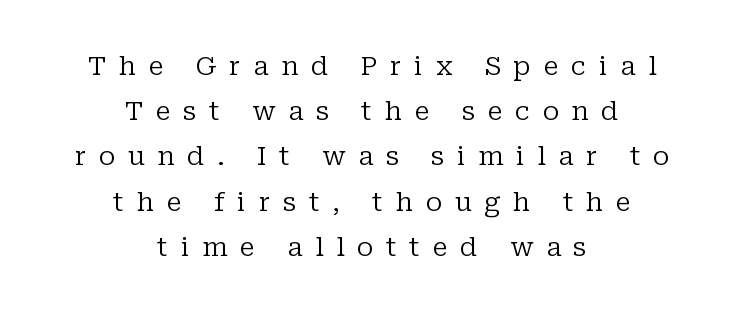
This rendering widens character spacing well past its baseline value. Weight class: somewhere from thin through regular. The paragraph has two soft edges and a firm central axis. This sample uses an upright cut, with every glyph sitting square on the baseline. Anything drawn beneath the words? Only blank space.
